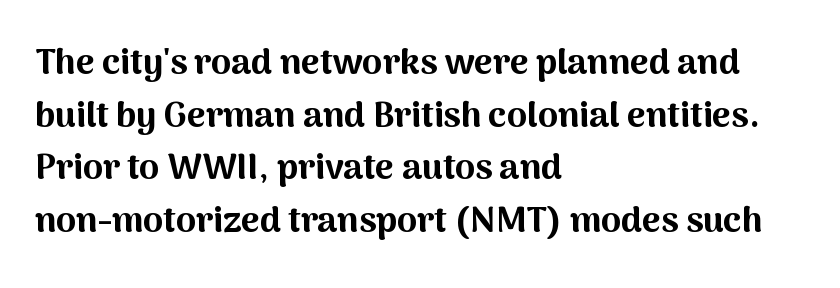
{"serif": "no", "italic": "no", "bold": "yes", "weight": "bold", "width": "normal", "stroke_contrast": "medium", "x_height": "medium", "monospaced": "no", "underline": "no", "align": "left", "line_spacing": "normal", "line_spacing_ratio": 1.46, "letter_spacing": "normal", "letter_spacing_em": 0.0, "glyph_px": 36}
